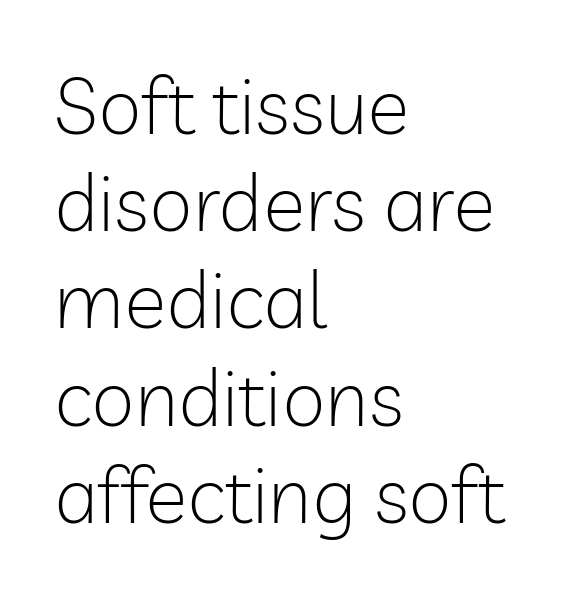
The image shows 79 px light sans-serif type, upright; set left-aligned, line spacing 1.23x, normal letter spacing, not underlined; low stroke contrast and a medium x-height.
